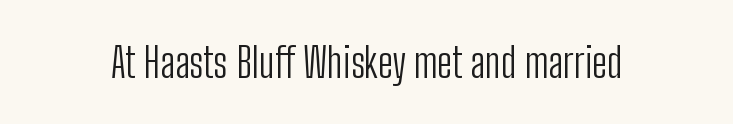
{"serif": "no", "italic": "no", "bold": "no", "weight": "light", "width": "condensed", "stroke_contrast": "low", "x_height": "medium", "monospaced": "no", "underline": "no", "letter_spacing": "normal", "letter_spacing_em": 0.0, "glyph_px": 41}
